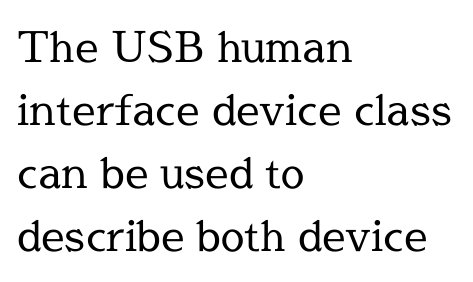
Q: Is the text bold? A: No.
Q: Is the text italic (slanted)? A: No, it is upright.
Q: Is the typeface a serif or a sans-serif typeface? A: Serif.
Q: Is the text underlined? A: No.
Q: How is the paragraph aligned? A: Left-aligned.
Q: Is the spacing between letters normal or unusually wide? A: Normal.
Q: Is the spacing between lines tight, normal or loose? A: Normal.
Q: Width (condensed, normal, or wide)? A: Normal.
Q: x-height? A: Medium.
Q: Monospaced? A: No.
